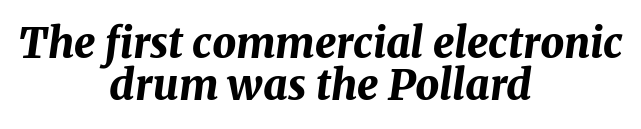
Q: Is the text bold? A: Yes.
Q: Is the text italic (slanted)? A: Yes, it leans right by about 8 degrees.
Q: Is the text underlined? A: No.
Q: How is the paragraph aligned? A: Centered.
Q: Is the spacing between letters normal or unusually wide? A: Normal.
Q: Is the spacing between lines tight, normal or loose? A: Tight.
Q: Width (condensed, normal, or wide)? A: Normal.
Q: Stroke contrast? A: Medium.
Q: x-height? A: Medium.
Q: Monospaced? A: No.
